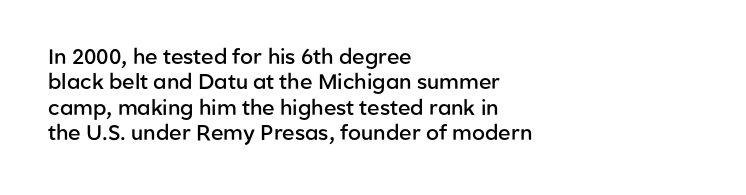
The image shows 21 px text type, upright; set left-aligned, line spacing 1.21x, normal letter spacing, not underlined.
